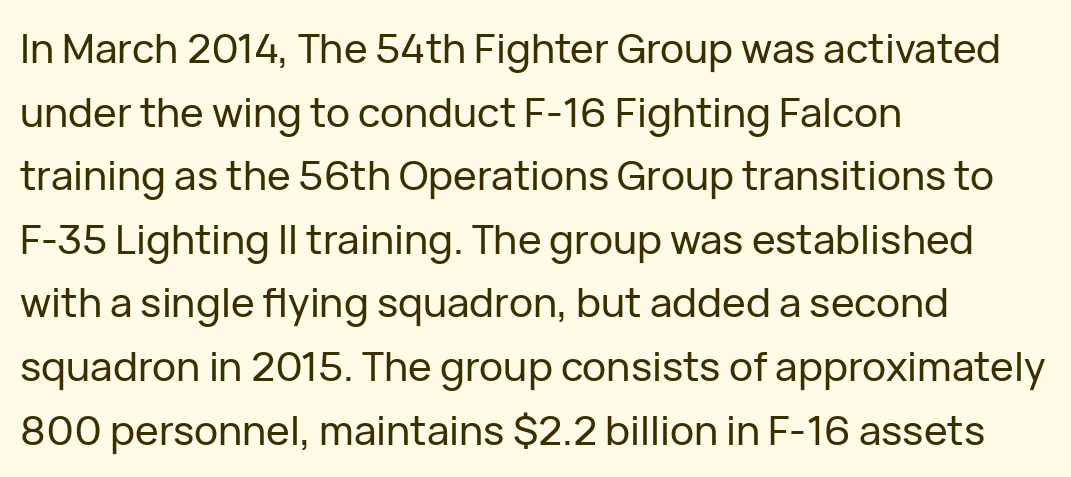
The letters advance in unequal steps, a hallmark of proportional type. There is no visible air inserted between adjacent glyphs. The passage is arranged the way most books set body copy — flush left. Italic? Not at all — the glyphs are vertical. The area under the type is left untouched.
